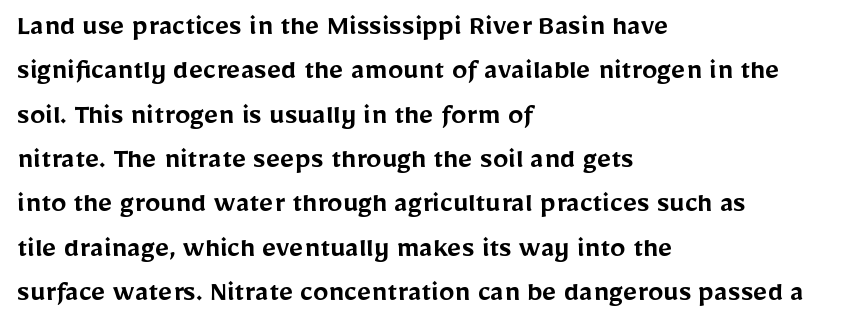
The image shows 31 px semibold sans-serif type, upright; set left-aligned, normal line spacing (1.43x), normal letter spacing, not underlined; low stroke contrast and a medium x-height.
